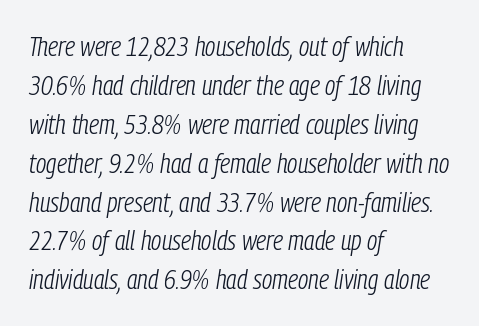
Which margin do the lines hug? The left one — the right edge is uneven. In terms of letterspacing, this is plain default setting. A typesetter would call this leading conventional body-copy spacing. If you drew a line through each stem, it would be angled. Summary of weight: not heavy and not bold. Type without underlining.
